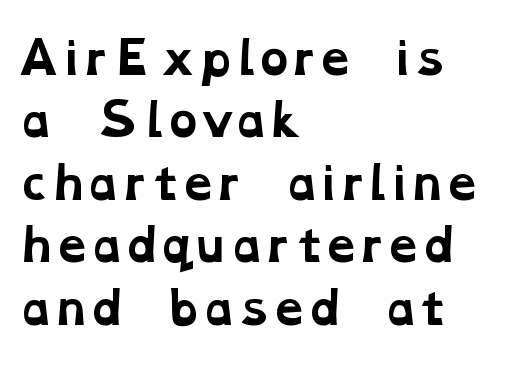
{"serif": "yes", "bold": "yes", "weight": "bold", "width": "wide", "stroke_contrast": "low", "x_height": "medium", "monospaced": "no", "underline": "no", "align": "left", "line_spacing": "normal", "line_spacing_ratio": 1.42, "letter_spacing": "normal", "letter_spacing_em": 0.0, "glyph_px": 44}
